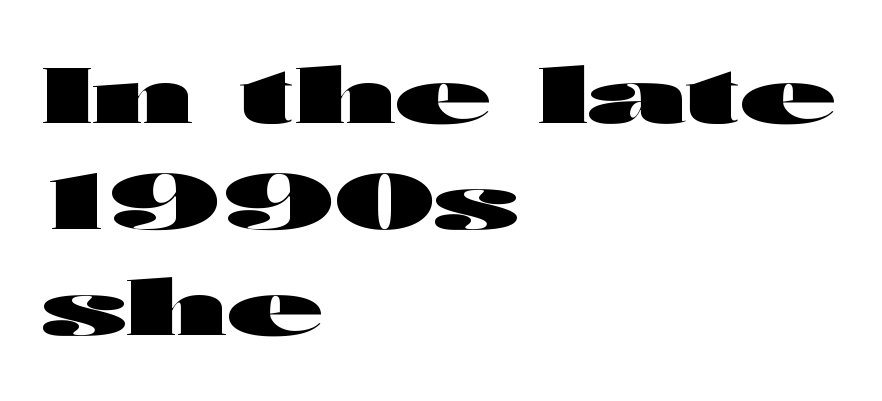
The rendering uses a bold face; every stroke is thick and dark. Only glyphs here, with clear space below each row. Honestly, the row spacing looks completely unremarkable. Here the glyphs are tracked normally, forming tight word shapes.
